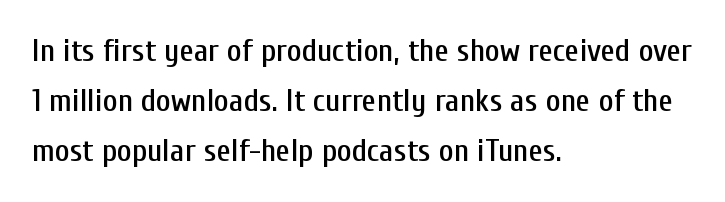
{"serif": "no", "italic": "no", "width": "condensed", "stroke_contrast": "low", "x_height": "medium", "monospaced": "no", "underline": "no", "align": "left", "line_spacing": "normal", "line_spacing_ratio": 1.56, "letter_spacing": "normal", "letter_spacing_em": 0.0, "glyph_px": 32}
